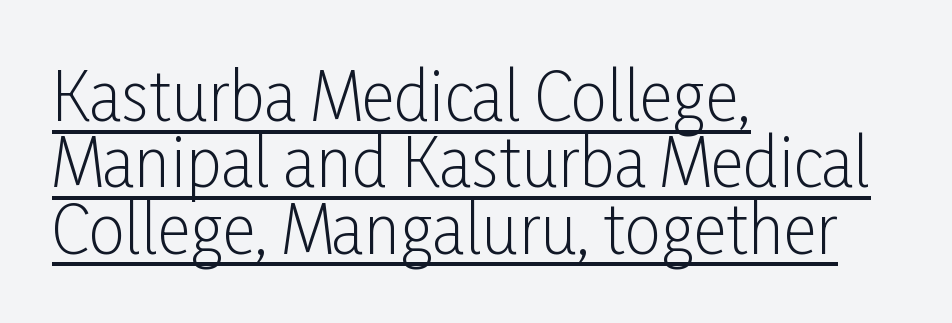
The image shows 65 px light, condensed sans-serif type, upright; set left-aligned, tight line spacing (1.02x), normal letter spacing, underlined; low stroke contrast and a medium x-height.
